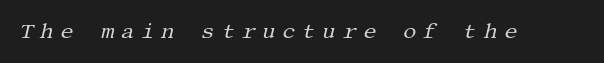
Is the stroke heavy? The answer is a plain regular-or-lighter. Characters are canted at an angle relative to the baseline's perpendicular. Each row of text sits above clean, open space. Compared with typical body copy, the letter spacing here is much looser.
